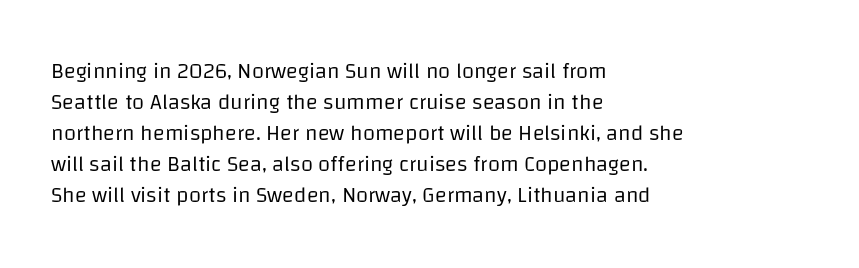
{"italic": "no", "bold": "no", "underline": "no", "align": "left", "line_spacing": "normal", "line_spacing_ratio": 1.41, "letter_spacing": "normal", "letter_spacing_em": 0.0, "glyph_px": 22}
